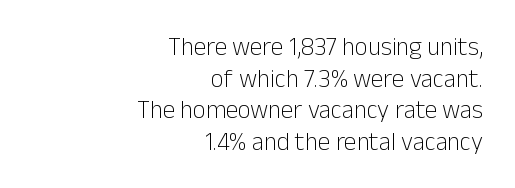
Nobody touched the tracking dial on this one. Which margin do the lines hug? The right one — the left edge is uneven. Each row of text sits above clean, open space. Designer's note — italics off, roman on.
